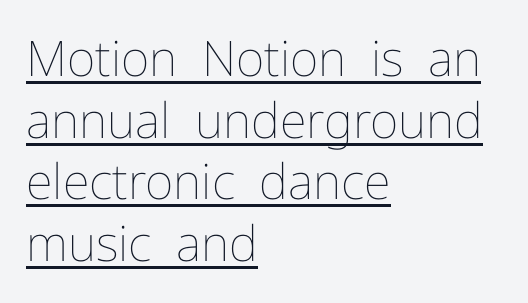
{"italic": "no", "bold": "no", "weight": "thin", "width": "normal", "stroke_contrast": "low", "x_height": "medium", "monospaced": "no", "underline": "yes", "align": "left", "line_spacing": "normal", "line_spacing_ratio": 1.26, "letter_spacing": "normal", "letter_spacing_em": 0.0, "glyph_px": 49}
